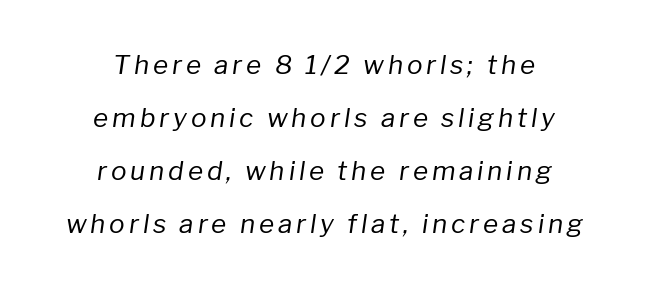
The image shows 26 px text type, italic (leaning right); set centered, loose line spacing (2.04x), not underlined.
